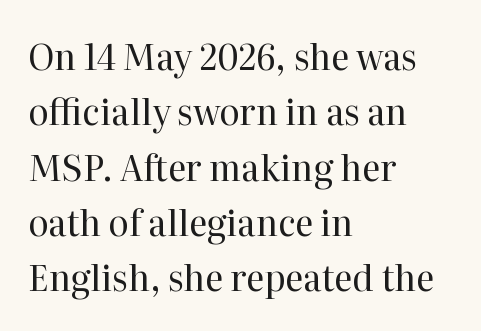
{"serif": "yes", "italic": "no", "bold": "no", "weight": "regular", "width": "normal", "stroke_contrast": "high", "x_height": "medium", "monospaced": "no", "underline": "no", "align": "left", "line_spacing": "normal", "line_spacing_ratio": 1.58, "letter_spacing": "normal", "letter_spacing_em": 0.0, "glyph_px": 35}
